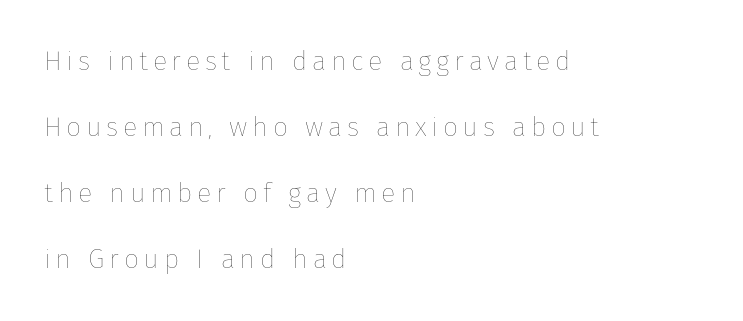
Q: Is the text bold? A: No.
Q: Is the text italic (slanted)? A: No, it is upright.
Q: Is the text underlined? A: No.
Q: How is the paragraph aligned? A: Left-aligned.
Q: Is the spacing between lines tight, normal or loose? A: Loose.
